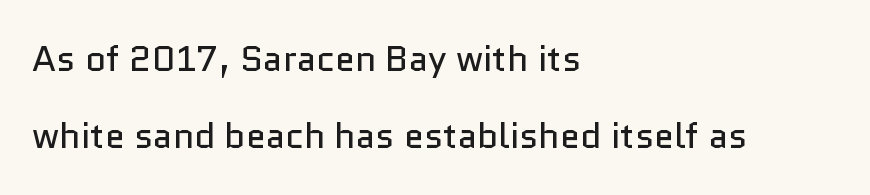
Q: Is the text bold? A: No.
Q: Is the text italic (slanted)? A: No, it is upright.
Q: Is the typeface a serif or a sans-serif typeface? A: Sans-serif.
Q: Is the text underlined? A: No.
Q: How is the paragraph aligned? A: Left-aligned.
Q: Is the spacing between letters normal or unusually wide? A: Normal.
Q: Is the spacing between lines tight, normal or loose? A: Loose.
Q: Width (condensed, normal, or wide)? A: Normal.
Q: Stroke contrast? A: Low.
Q: x-height? A: Medium.
Q: Monospaced? A: No.
